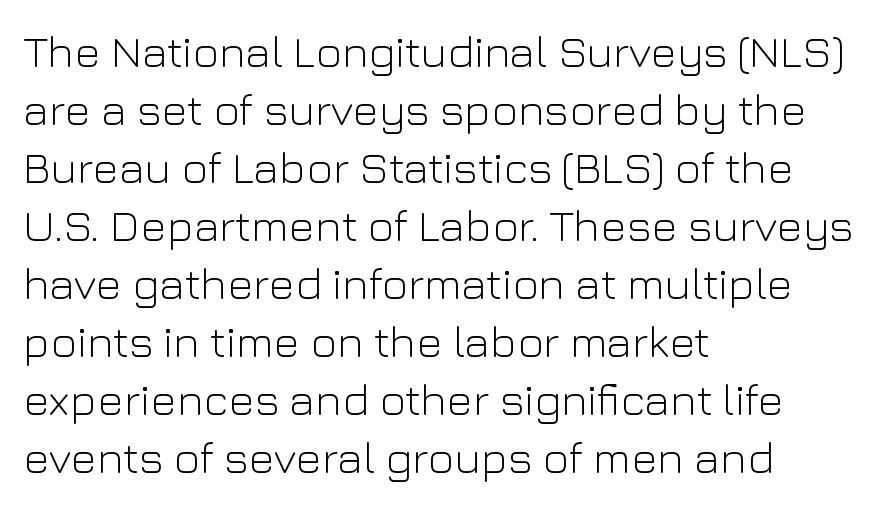
The image shows 45 px light sans-serif type, upright; set left-aligned, normal line spacing (1.29x), normal letter spacing, not underlined; low stroke contrast and a medium x-height.
